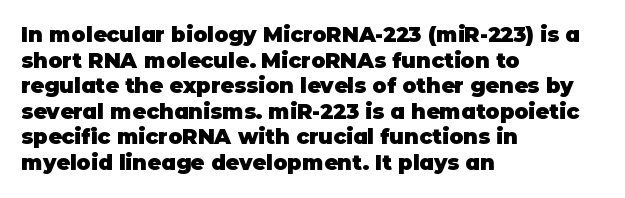
Q: Is the text bold? A: Yes.
Q: Is the text italic (slanted)? A: No, it is upright.
Q: Is the text underlined? A: No.
Q: How is the paragraph aligned? A: Left-aligned.
Q: Is the spacing between letters normal or unusually wide? A: Normal.
